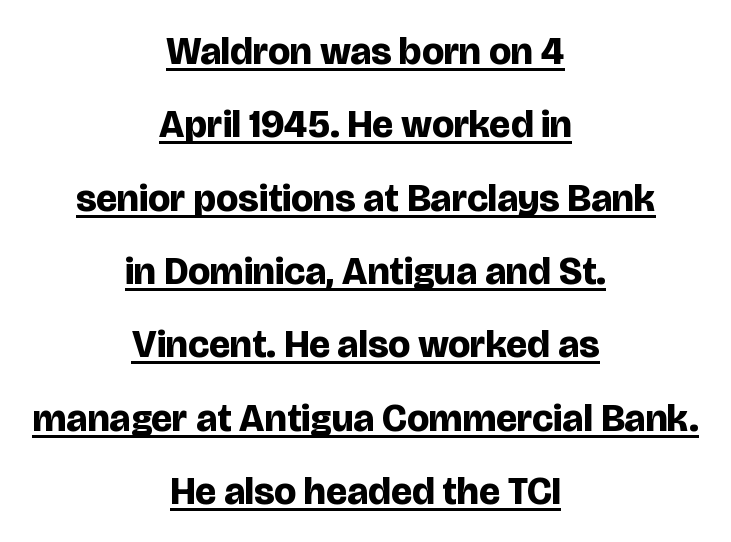
Q: Is the text bold? A: Yes.
Q: Is the text italic (slanted)? A: No, it is upright.
Q: Is the typeface a serif or a sans-serif typeface? A: Sans-serif.
Q: Is the text underlined? A: Yes.
Q: How is the paragraph aligned? A: Centered.
Q: Is the spacing between letters normal or unusually wide? A: Normal.
Q: Width (condensed, normal, or wide)? A: Normal.
Q: Stroke contrast? A: Low.
Q: x-height? A: Large.
Q: Monospaced? A: No.
